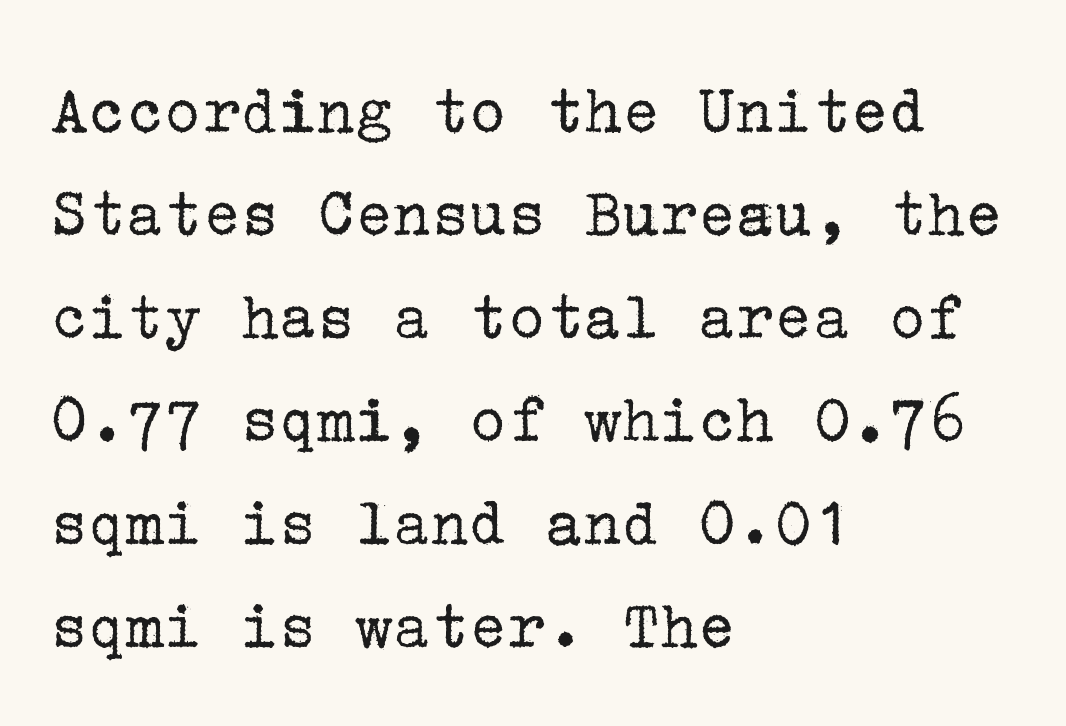
These lines are set flush left with a ragged right edge. Unbolded letterforms with no extra heft. The face used here is rendered with its standard letterfit. Check where the strokes stop: tiny serifs finish them off. Quick note: not italic, upright.
